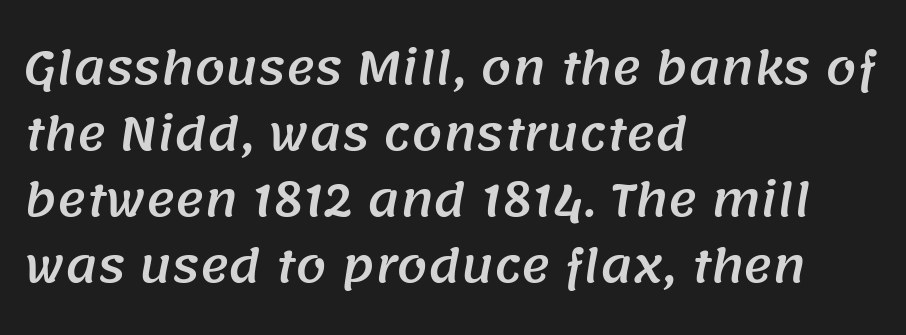
Looks like regular typesetting: each glyph gets only the width it needs. This sample keeps an unexceptional amount of space between lines. Typeset ragged right — the left edge is the straight one. Caption: standard tracking, unaltered. Examine the stroke ends and you'll find no serifs.
